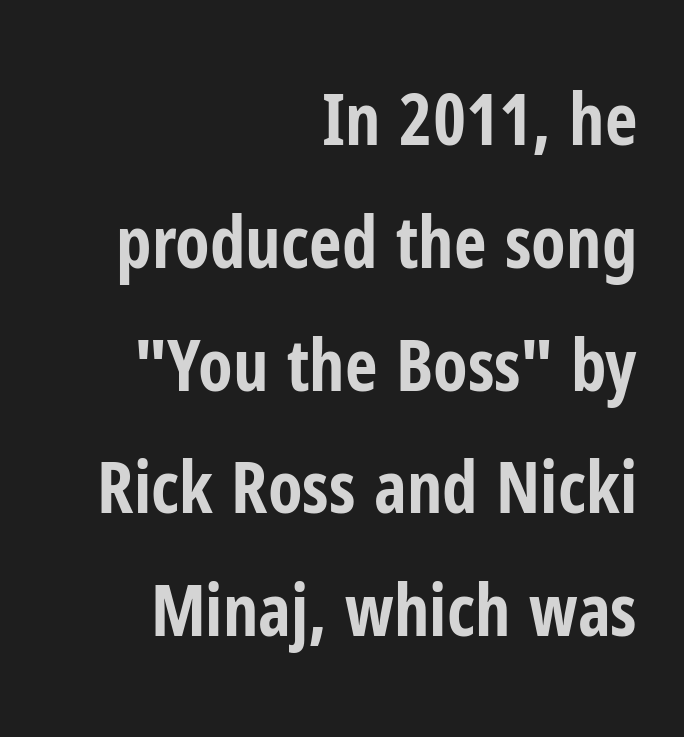
Q: Is the text bold? A: Yes.
Q: Is the text italic (slanted)? A: No, it is upright.
Q: Is the typeface a serif or a sans-serif typeface? A: Sans-serif.
Q: Is the text underlined? A: No.
Q: How is the paragraph aligned? A: Right-aligned.
Q: Is the spacing between letters normal or unusually wide? A: Normal.
Q: Width (condensed, normal, or wide)? A: Condensed.
Q: Stroke contrast? A: Low.
Q: x-height? A: Medium.
Q: Monospaced? A: No.
